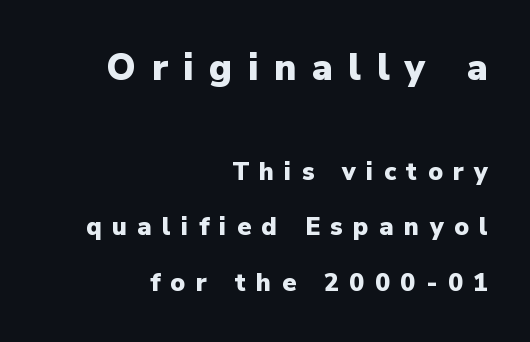
Between one letter and the next there's a generous, obvious gap. Is this a sans? Yes — the strokes have no serifs. Spacing verdict: proportional, widths tailored to each character. The lettering stays uniformly vertical, giving the passage a roman look. Words float on clear page, feet unadorned.
